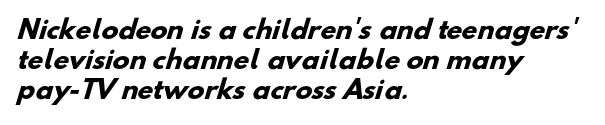
Default kerning and tracking; the words read as compact shapes. The text block is weighted toward the left margin, trailing off unevenly rightward. Only glyphs here, with clear space below each row. Pretty heavy lettering here — definitely bold.
